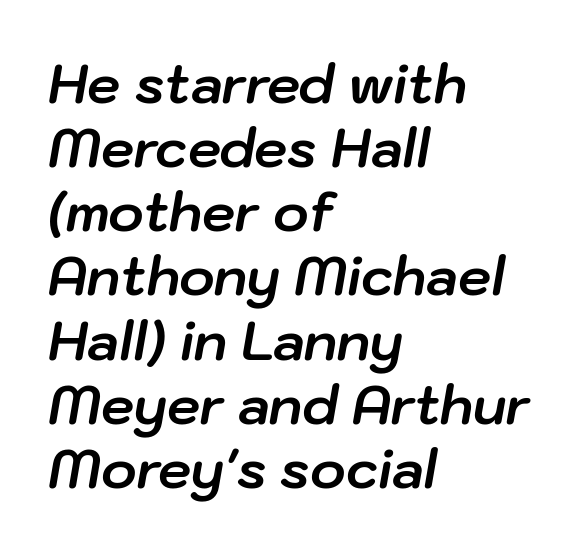
{"italic": "yes", "lean": "right", "slant_degrees": 10, "bold": "yes", "weight": "bold", "width": "normal", "stroke_contrast": "low", "x_height": "medium", "monospaced": "no", "underline": "no", "align": "left", "line_spacing_ratio": 1.21, "letter_spacing": "normal", "letter_spacing_em": 0.0, "glyph_px": 53}
